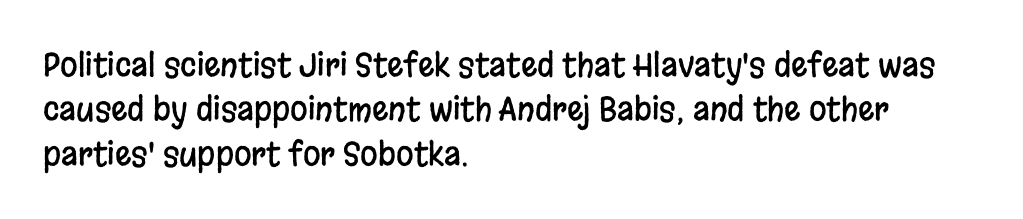
Q: Is the text italic (slanted)? A: No, it is upright.
Q: Is the typeface a serif or a sans-serif typeface? A: Sans-serif.
Q: Is the text underlined? A: No.
Q: How is the paragraph aligned? A: Left-aligned.
Q: Is the spacing between letters normal or unusually wide? A: Normal.
Q: Is the spacing between lines tight, normal or loose? A: Normal.
Q: Width (condensed, normal, or wide)? A: Condensed.
Q: Stroke contrast? A: Low.
Q: x-height? A: Large.
Q: Monospaced? A: No.
